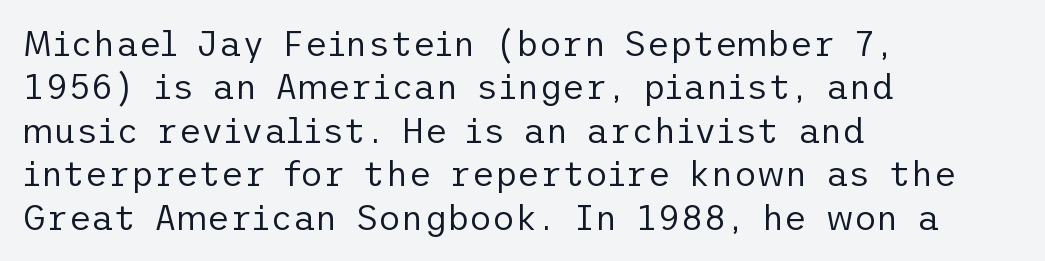
The image shows 35 px regular-weight sans-serif type, upright; set left-aligned, line spacing 1.24x, normal letter spacing, not underlined; low stroke contrast and a medium x-height.
